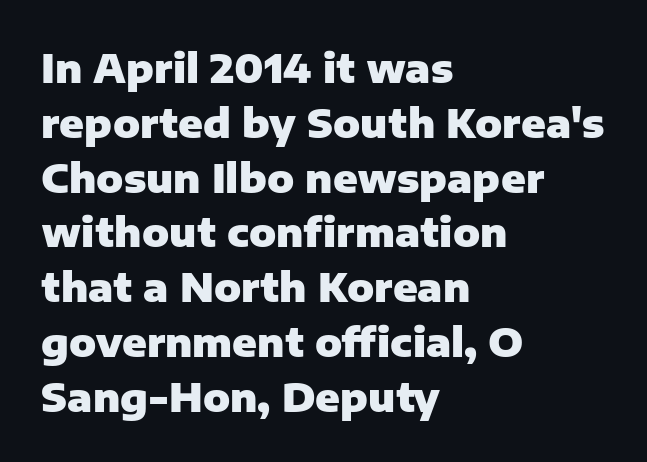
The image shows 40 px heavy sans-serif type, upright; set left-aligned, normal line spacing (1.37x), normal letter spacing, not underlined; low stroke contrast and a medium x-height.
